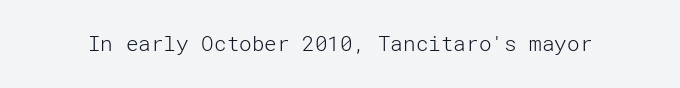
The passage shown is not underscored anywhere. The font's upright variant was chosen for this text. Stems here are at most as thick as an everyday book face. Observe the ordinary spacing: letters are neighbours, not strangers.
